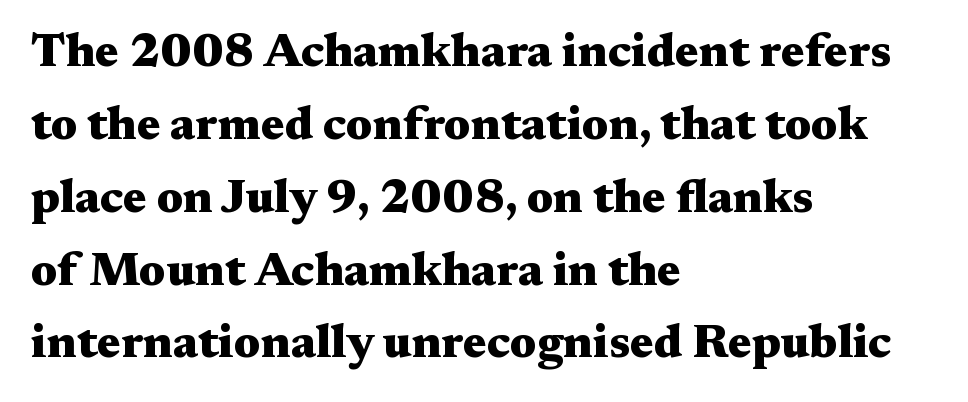
Q: Is the text bold? A: Yes.
Q: Is the text italic (slanted)? A: No, it is upright.
Q: Is the typeface a serif or a sans-serif typeface? A: Serif.
Q: Is the text underlined? A: No.
Q: How is the paragraph aligned? A: Left-aligned.
Q: Is the spacing between letters normal or unusually wide? A: Normal.
Q: Is the spacing between lines tight, normal or loose? A: Normal.
Q: Width (condensed, normal, or wide)? A: Wide.
Q: Stroke contrast? A: Medium.
Q: x-height? A: Medium.
Q: Monospaced? A: No.
